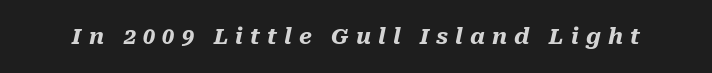
Q: Is the text bold? A: Yes.
Q: Is the text italic (slanted)? A: Yes, it leans right by about 10 degrees.
Q: Is the text underlined? A: No.
Q: Is the spacing between letters normal or unusually wide? A: Unusually wide.
